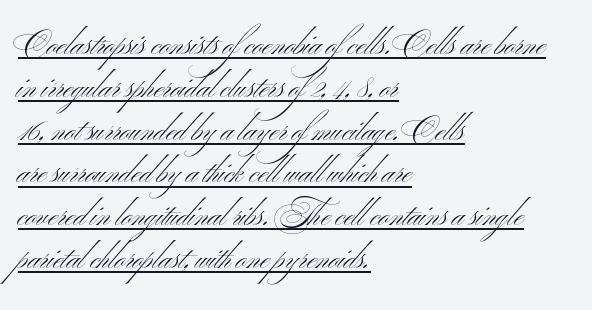
The image shows 31 px light, wide sans-serif type; set left-aligned, normal line spacing (1.38x), normal letter spacing, underlined; medium stroke contrast and a small x-height.
